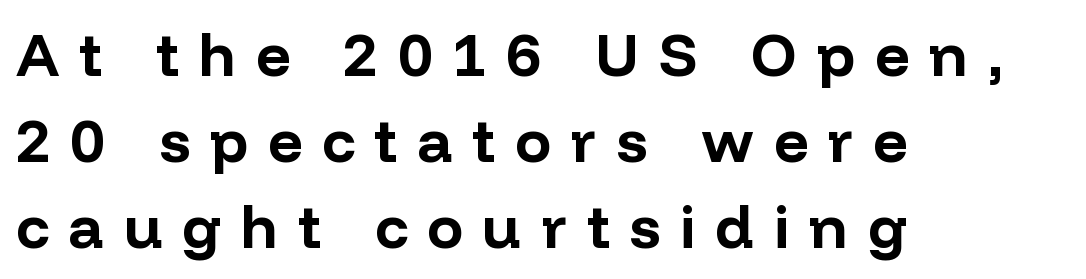
{"serif": "no", "italic": "no", "bold": "yes", "weight": "bold", "width": "normal", "stroke_contrast": "low", "x_height": "medium", "monospaced": "no", "underline": "no", "align": "left", "line_spacing": "normal", "line_spacing_ratio": 1.43, "letter_spacing": "wide", "letter_spacing_em": 0.33, "glyph_px": 60}
